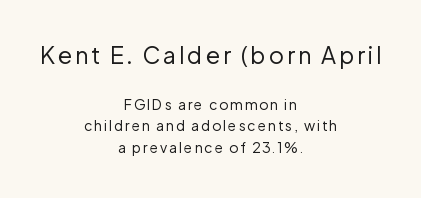
Casual observation: everything's sitting right in the middle. You can tell it's not italic because the verticals are truly vertical. Reading down the column, the eye jumps a familiar distance to each next line. Unmarked baselines from the first word to the last.
